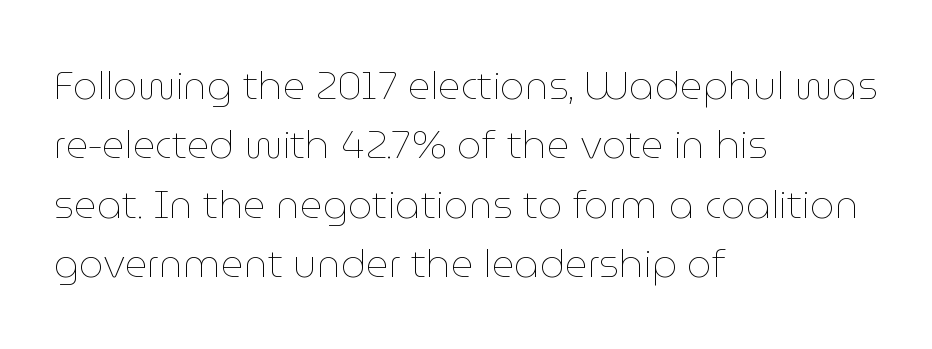
{"italic": "no", "bold": "no", "weight": "thin", "width": "normal", "stroke_contrast": "low", "x_height": "medium", "monospaced": "no", "underline": "no", "align": "left", "line_spacing": "normal", "line_spacing_ratio": 1.52, "letter_spacing": "normal", "letter_spacing_em": 0.0, "glyph_px": 39}
